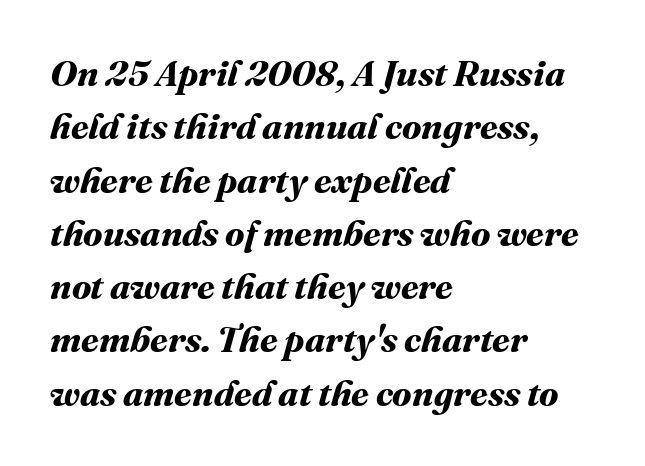
Compared with typical paragraphs, the rows here are spaced about the same. Does extra space separate the letters? No, they use regular spacing. The area under the type is left untouched. One-word summary of the alignment: left. Character widths vary here, with narrow letters taking less room than wide ones. Weight check: bold — yes, fully.
